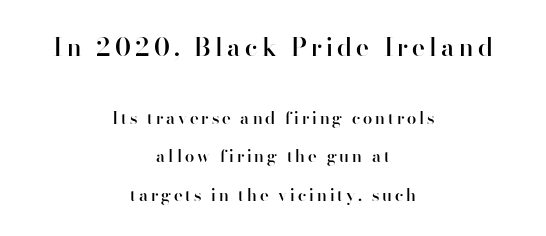
Q: Is the text bold? A: Semi-bold.
Q: Is the text italic (slanted)? A: No, it is upright.
Q: Is the text underlined? A: No.
Q: How is the paragraph aligned? A: Centered.
Q: Is the spacing between lines tight, normal or loose? A: Loose.
Q: Which block of text is set in a larger size, the first (top) or the second (bottom)? A: The first (top) one.
